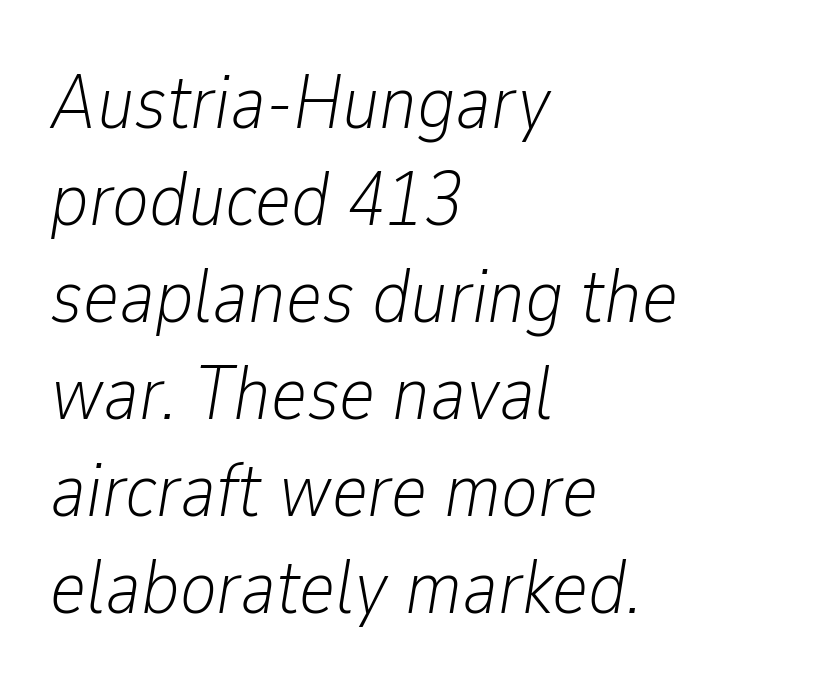
{"italic": "yes", "lean": "right", "slant_degrees": 9, "bold": "no", "weight": "light", "width": "condensed", "stroke_contrast": "low", "x_height": "medium", "monospaced": "no", "underline": "no", "align": "left", "line_spacing": "normal", "line_spacing_ratio": 1.26, "letter_spacing": "normal", "letter_spacing_em": 0.0, "glyph_px": 77}
